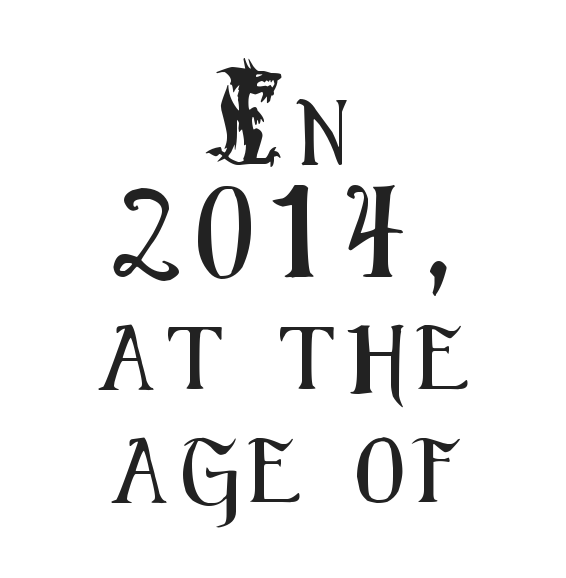
{"serif": "no", "italic": "no", "width": "condensed", "stroke_contrast": "medium", "x_height": "small", "monospaced": "no", "underline": "no", "align": "center", "line_spacing_ratio": 1.76, "glyph_px": 64}
